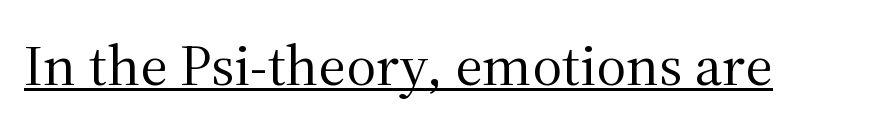
{"serif": "yes", "italic": "no", "bold": "no", "weight": "regular", "width": "normal", "stroke_contrast": "medium", "x_height": "medium", "monospaced": "no", "underline": "yes", "letter_spacing": "normal", "letter_spacing_em": 0.0, "glyph_px": 58}
